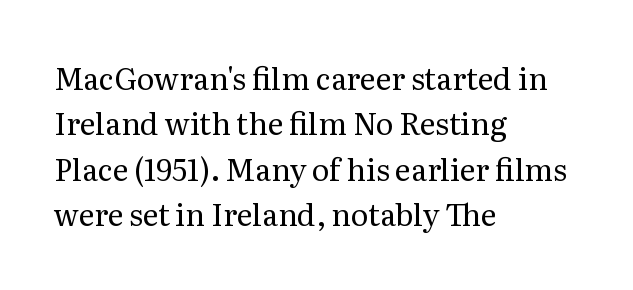
Q: Is the text bold? A: No.
Q: Is the text italic (slanted)? A: No, it is upright.
Q: Is the typeface a serif or a sans-serif typeface? A: Serif.
Q: Is the text underlined? A: No.
Q: How is the paragraph aligned? A: Left-aligned.
Q: Is the spacing between letters normal or unusually wide? A: Normal.
Q: Is the spacing between lines tight, normal or loose? A: Normal.
Q: Width (condensed, normal, or wide)? A: Normal.
Q: Stroke contrast? A: Medium.
Q: x-height? A: Medium.
Q: Monospaced? A: No.
